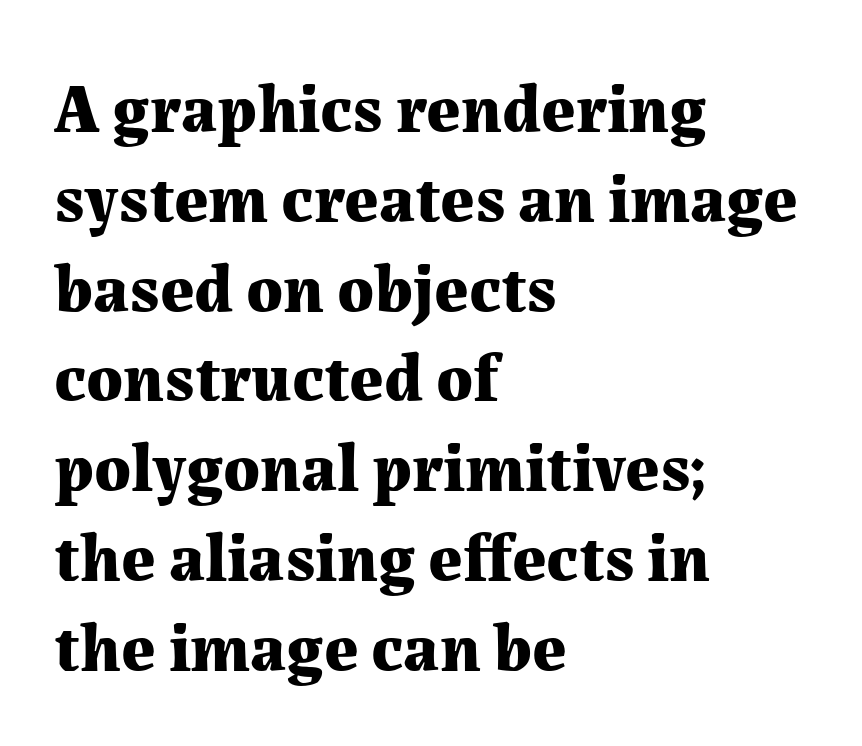
The image shows 68 px bold serif type, upright; set left-aligned, normal line spacing (1.32x), normal letter spacing, not underlined; medium stroke contrast and a medium x-height.
